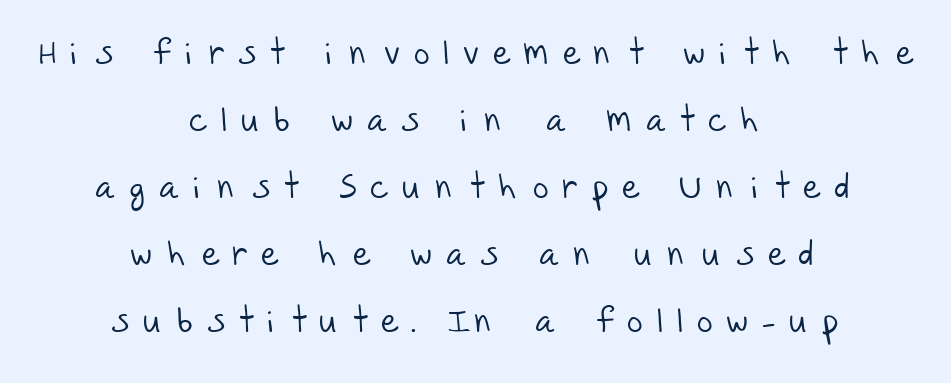
Caption: face not bold, strokes unweighted. Rule under the text: the space is simply empty. Notice the wide empty band between every row — that's loose leading. Proportional: the letters do not fall into vertical columns.
